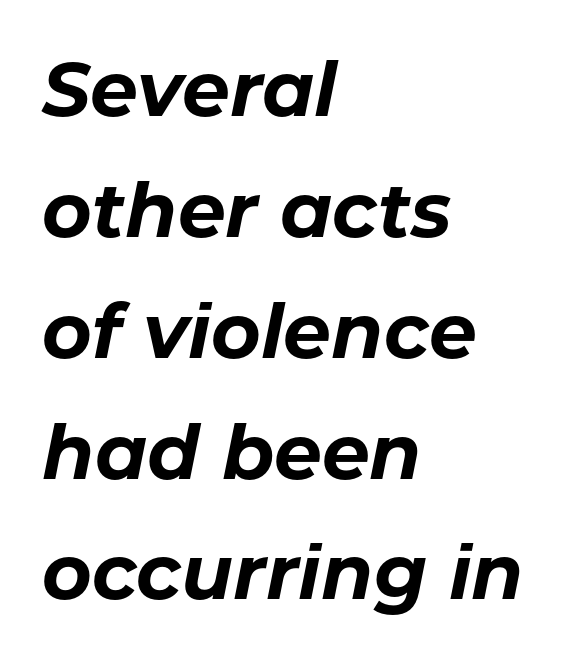
Q: Is the text bold? A: Yes.
Q: Is the text italic (slanted)? A: Yes, it leans right by about 11 degrees.
Q: Is the text underlined? A: No.
Q: How is the paragraph aligned? A: Left-aligned.
Q: Is the spacing between letters normal or unusually wide? A: Normal.
Q: Is the spacing between lines tight, normal or loose? A: Normal.
Q: Width (condensed, normal, or wide)? A: Normal.
Q: Stroke contrast? A: Low.
Q: x-height? A: Medium.
Q: Monospaced? A: No.
